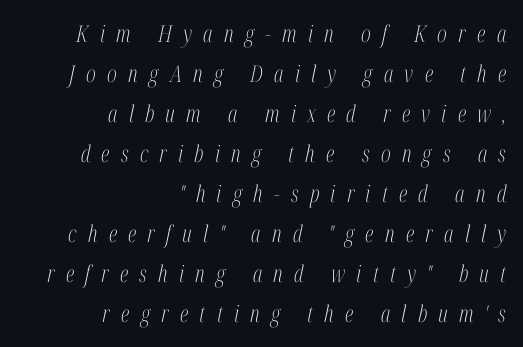
Letter spacing: wide. If you drew a ruler down the right edge, every line would touch it. Bare-footed words on every line. The strokes carry an ordinary text weight at most. The typography opts for an oblique posture over an upright one.
